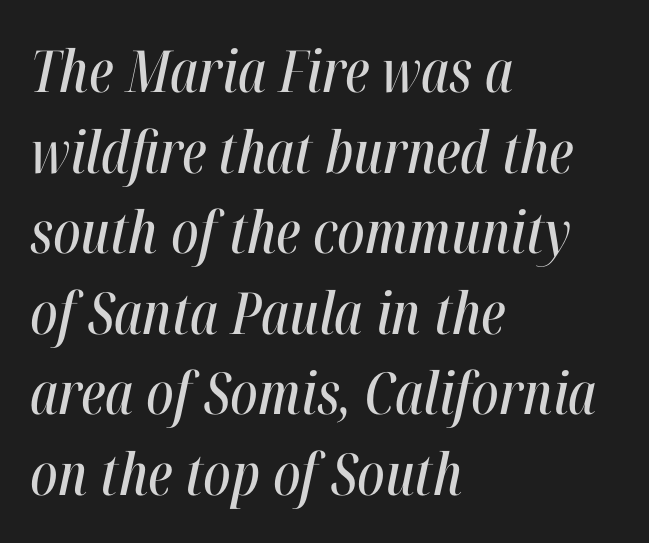
{"italic": "yes", "lean": "right", "slant_degrees": 12, "width": "condensed", "stroke_contrast": "high", "x_height": "medium", "monospaced": "no", "underline": "no", "align": "left", "line_spacing": "normal", "line_spacing_ratio": 1.39, "letter_spacing": "normal", "letter_spacing_em": 0.0, "glyph_px": 58}
